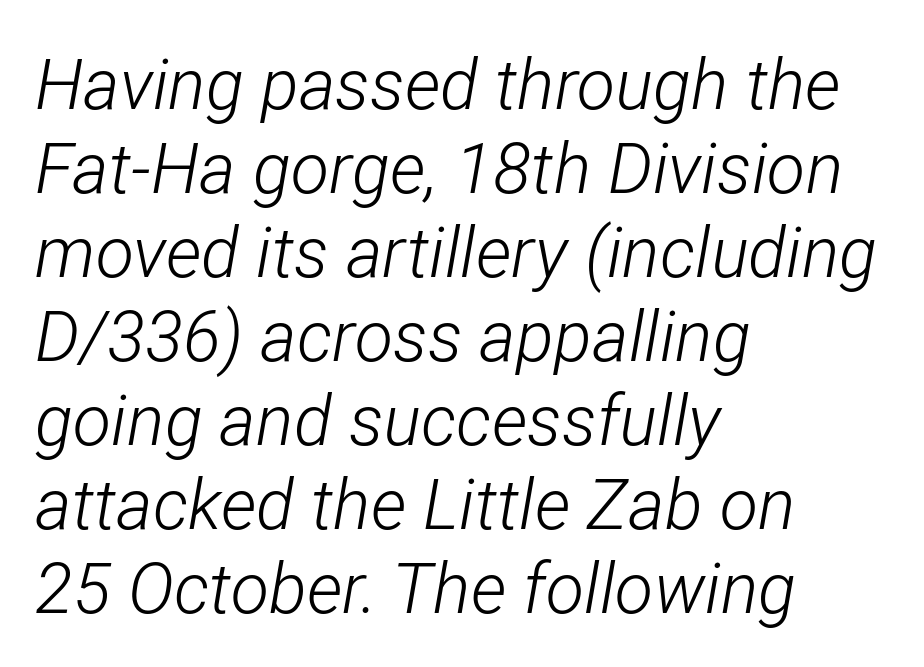
{"italic": "yes", "lean": "right", "slant_degrees": 12, "bold": "no", "weight": "light", "width": "condensed", "stroke_contrast": "low", "x_height": "medium", "monospaced": "no", "underline": "no", "align": "left", "line_spacing_ratio": 1.2, "letter_spacing": "normal", "letter_spacing_em": 0.0, "glyph_px": 70}
